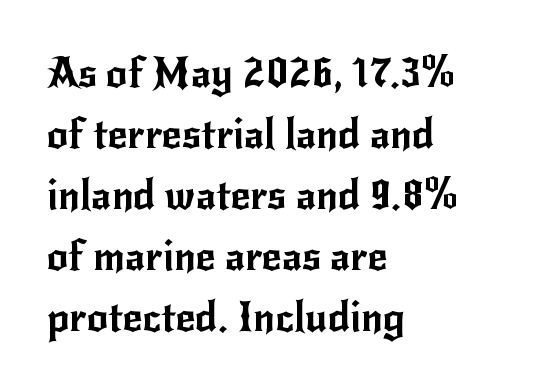
{"serif": "no", "italic": "no", "width": "normal", "stroke_contrast": "low", "x_height": "small", "monospaced": "no", "underline": "no", "align": "left", "line_spacing": "normal", "line_spacing_ratio": 1.45, "letter_spacing": "normal", "letter_spacing_em": 0.0, "glyph_px": 42}
